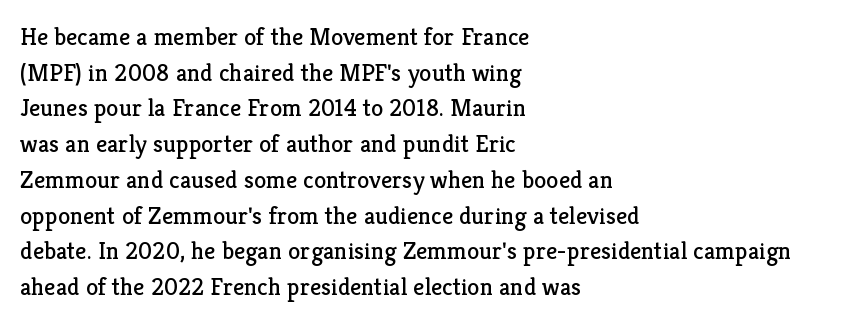
No word sits above an underline. These lines stack with their left ends in a neat column. The line-height multiplier appears to be the usual default. Ordinary non-slanted type is in use. Students, note that the glyphs here touch the page at normal intervals.
